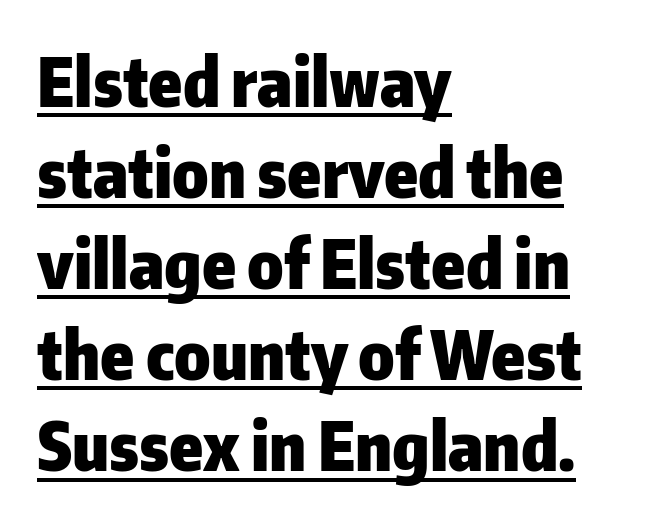
{"serif": "no", "italic": "no", "bold": "yes", "weight": "heavy", "width": "normal", "stroke_contrast": "low", "x_height": "medium", "monospaced": "no", "underline": "yes", "align": "left", "line_spacing": "normal", "line_spacing_ratio": 1.36, "letter_spacing": "normal", "letter_spacing_em": 0.0, "glyph_px": 67}
